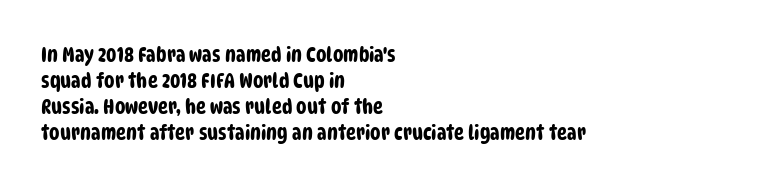
{"underline": "no", "align": "left", "line_spacing_ratio": 1.24, "letter_spacing": "normal", "letter_spacing_em": 0.0, "glyph_px": 21}
